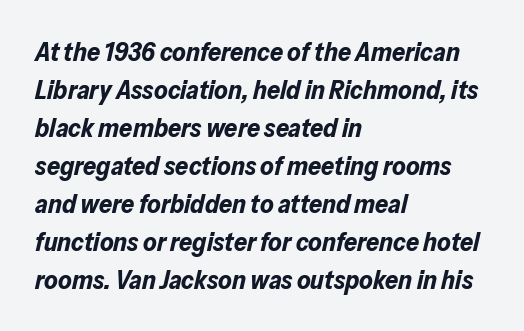
Q: Is the text bold? A: Yes.
Q: Is the text italic (slanted)? A: Yes, it leans right by about 13 degrees.
Q: Is the text underlined? A: No.
Q: How is the paragraph aligned? A: Left-aligned.
Q: Is the spacing between letters normal or unusually wide? A: Normal.
Q: Is the spacing between lines tight, normal or loose? A: Normal.
